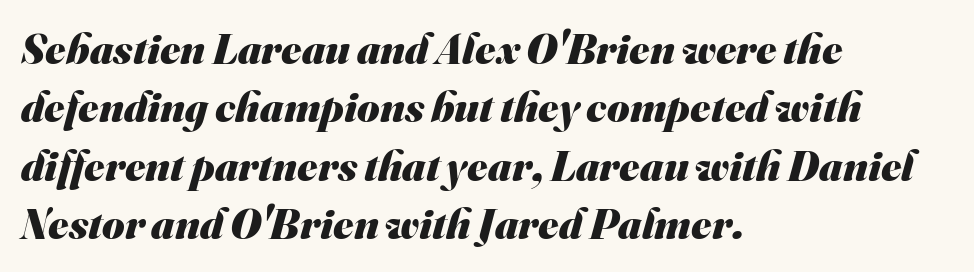
{"serif": "no", "bold": "yes", "weight": "heavy", "width": "normal", "stroke_contrast": "medium", "x_height": "small", "monospaced": "no", "underline": "no", "align": "left", "line_spacing": "normal", "line_spacing_ratio": 1.36, "letter_spacing": "normal", "letter_spacing_em": 0.0, "glyph_px": 43}
